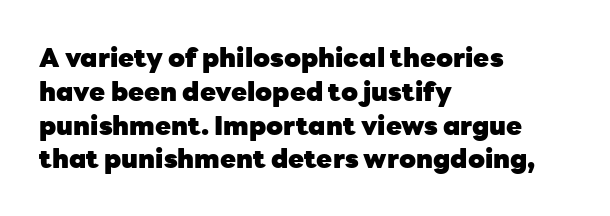
{"italic": "no", "bold": "yes", "underline": "no", "align": "left", "line_spacing": "normal", "line_spacing_ratio": 1.3, "letter_spacing": "normal", "letter_spacing_em": 0.0, "glyph_px": 26}
